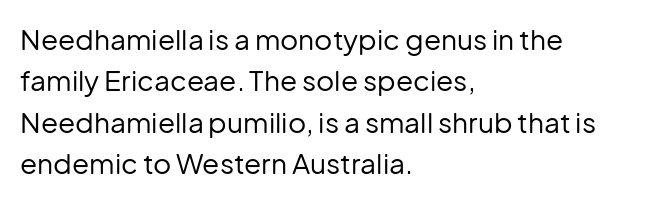
Q: Is the text bold? A: No.
Q: Is the text italic (slanted)? A: No, it is upright.
Q: Is the typeface a serif or a sans-serif typeface? A: Sans-serif.
Q: Is the text underlined? A: No.
Q: How is the paragraph aligned? A: Left-aligned.
Q: Is the spacing between letters normal or unusually wide? A: Normal.
Q: Is the spacing between lines tight, normal or loose? A: Normal.
Q: Width (condensed, normal, or wide)? A: Normal.
Q: Stroke contrast? A: Low.
Q: x-height? A: Medium.
Q: Monospaced? A: No.
